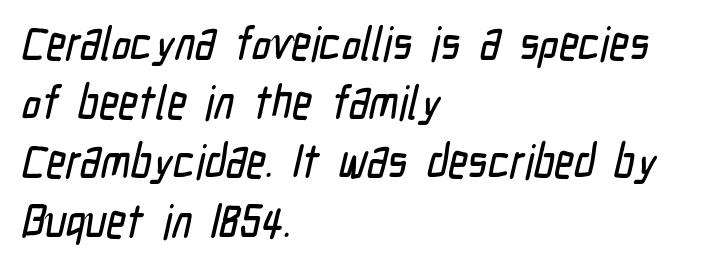
The image shows 47 px condensed sans-serif type; set left-aligned, normal line spacing (1.26x), normal letter spacing, not underlined; low stroke contrast and a medium x-height.
